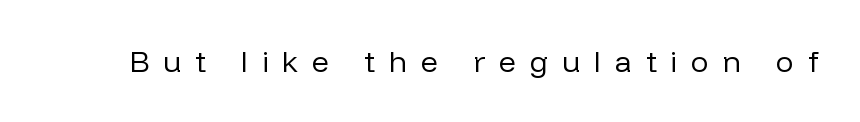
The image shows 30 px regular-weight sans-serif type, upright; set unusually wide letter spacing (+0.46 em), not underlined; low stroke contrast and a medium x-height.
